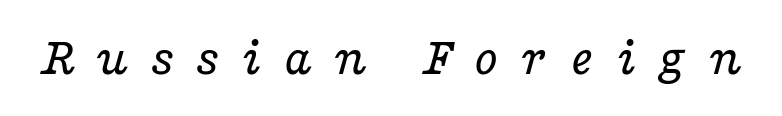
The image shows 56 px regular-weight, wide serif type, italic (leaning right); set unusually wide letter spacing (+0.39 em), not underlined; low stroke contrast and a medium x-height.
